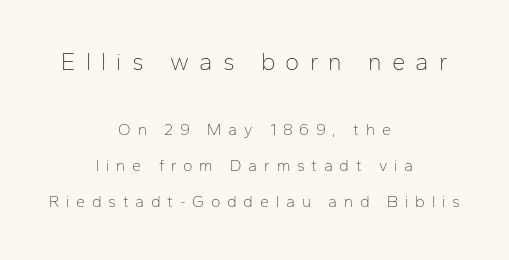
{"italic": "no", "bold": "no", "underline": "no", "align": "center", "line_spacing": "loose", "line_spacing_ratio": 2.25, "letter_spacing": "wide", "letter_spacing_em": 0.42, "larger_block": "first", "size_ratio": 1.5, "glyph_px": 24}
